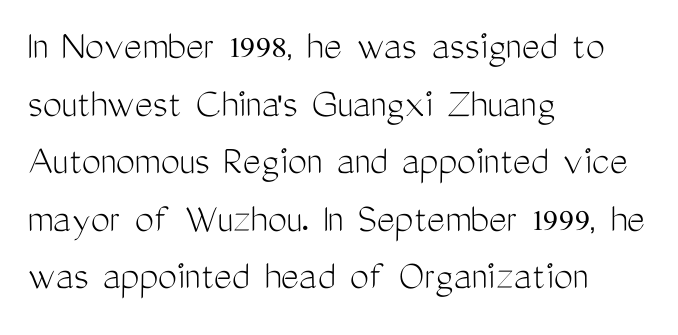
The image shows 43 px light, condensed sans-serif type, upright; set left-aligned, normal line spacing (1.34x), normal letter spacing, not underlined; medium stroke contrast and a medium x-height.
